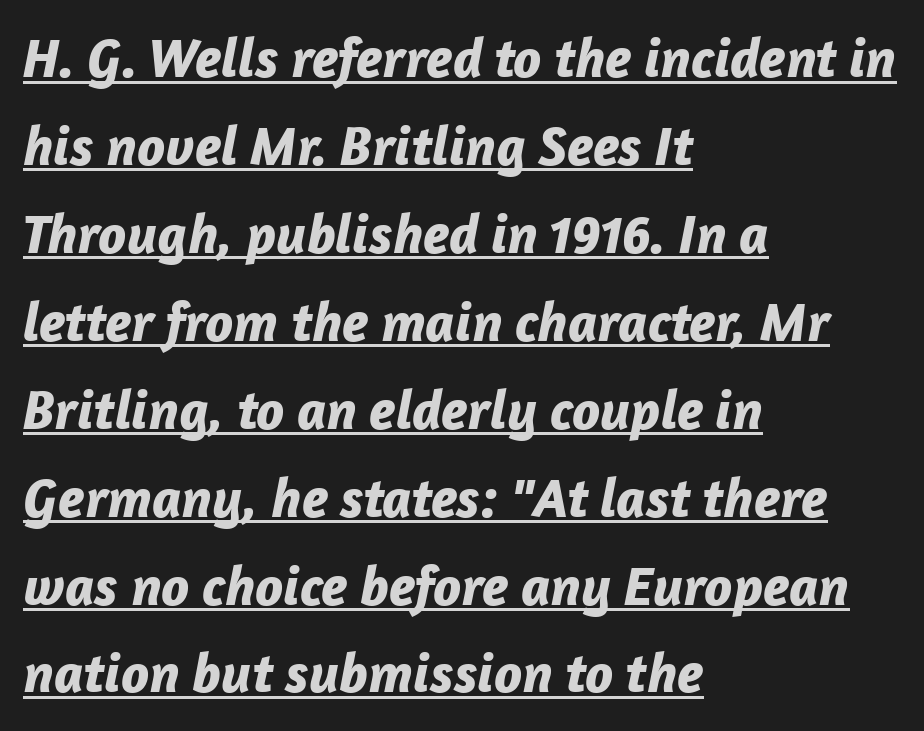
Q: Is the text bold? A: Yes.
Q: Is the text italic (slanted)? A: Yes, it leans right by about 12 degrees.
Q: Is the text underlined? A: Yes.
Q: How is the paragraph aligned? A: Left-aligned.
Q: Is the spacing between letters normal or unusually wide? A: Normal.
Q: Is the spacing between lines tight, normal or loose? A: Normal.
Q: Width (condensed, normal, or wide)? A: Normal.
Q: Stroke contrast? A: Low.
Q: x-height? A: Medium.
Q: Monospaced? A: No.
